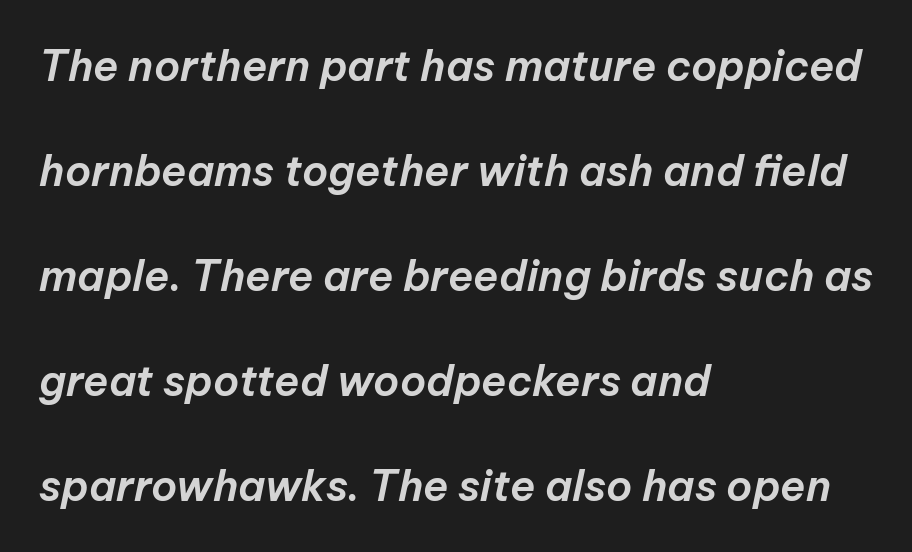
You could not count columns in this text — the font is proportionally spaced. The string is rendered with underlining switched off. The gaps between neighbouring characters are ordinary and unremarkable. If you measured baseline to baseline, you'd find a long distance. When letters slant like this, we call the style italic. Compared with a centered layout, this one pins lines to the left instead.
